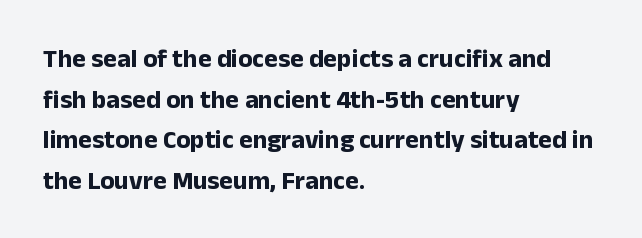
Q: Is the text bold? A: Yes.
Q: Is the text italic (slanted)? A: No, it is upright.
Q: Is the text underlined? A: No.
Q: How is the paragraph aligned? A: Left-aligned.
Q: Is the spacing between letters normal or unusually wide? A: Normal.
Q: Is the spacing between lines tight, normal or loose? A: Normal.
